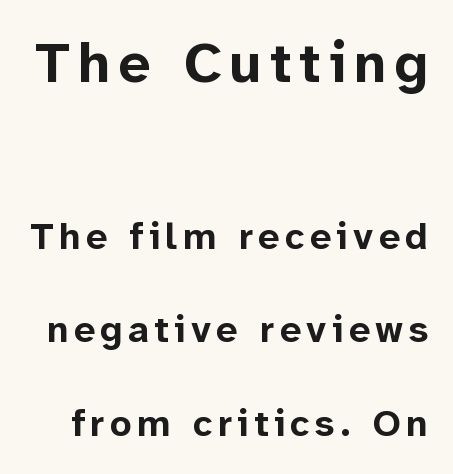
The image shows 57 px bold sans-serif type, upright; set loose line spacing (2.46x), not underlined; the first (top) block is 1.5x larger; low stroke contrast and a medium x-height.
